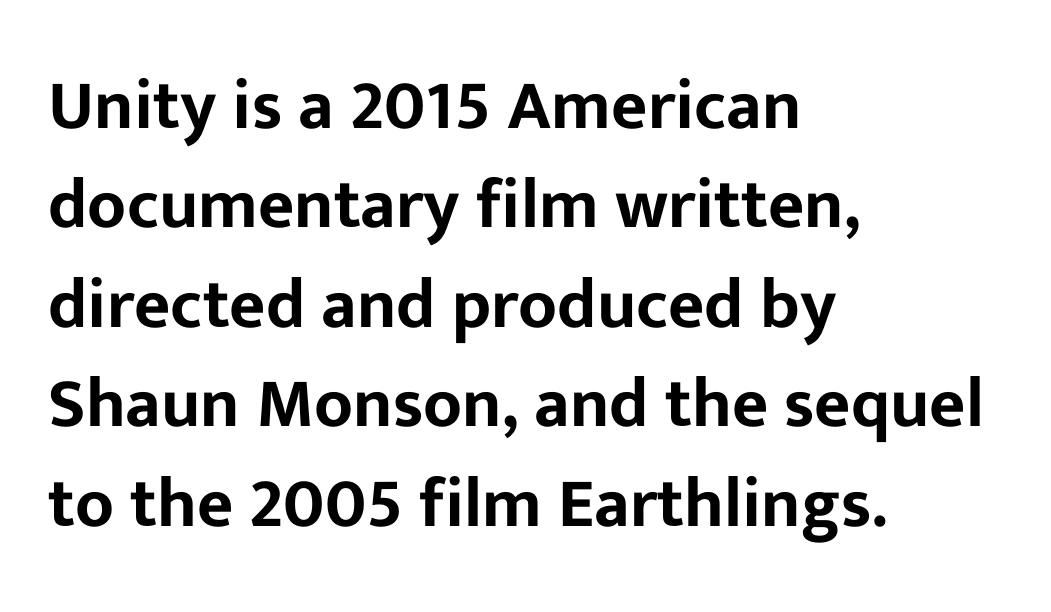
Ordinary non-slanted type is in use. One-word summary of the alignment: left. Vertically, the passage feels balanced, rows spaced as you'd expect. This sample has the flowing, uneven cadence of proportional lettering. These lines are composed in type without serifs. Clear beneath every line of the passage.
